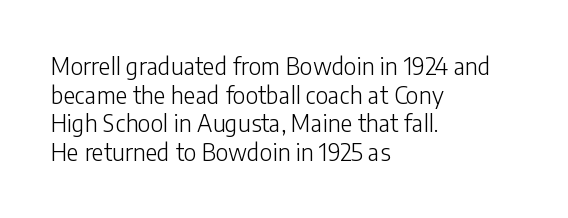
Beneath every word, the page is bare. On a weight scale, this lands at 450 or below. Look at the tracking — it's just the regular setting, nothing added. The typesetter chose a ragged-right arrangement here. Upright lettering throughout.
